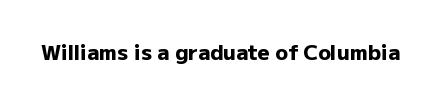
The letterforms sit shoulder to shoulder at normal distance. These lines were composed using upright roman letters. Check the space under the baseline: it is left empty. The sample has been set heavy, in full bold.
